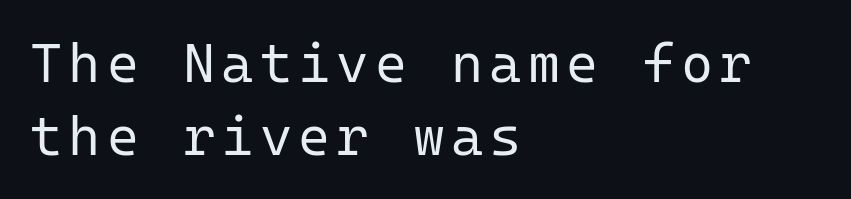
The line-height multiplier appears to be the usual default. No heavy texture on the line: the type isn't bold. The letters march in equal steps, a hallmark of fixed-pitch type. Layout note: lines flush left.
